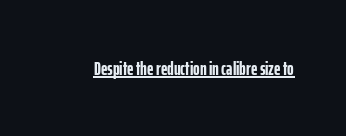
{"italic": "no", "bold": "yes", "underline": "yes", "letter_spacing": "normal", "letter_spacing_em": 0.0, "glyph_px": 20}
